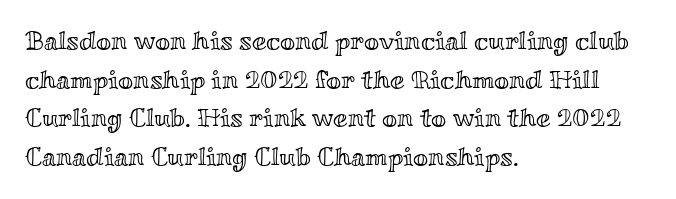
The image shows 26 px text type, upright; set left-aligned, normal line spacing (1.49x), normal letter spacing, not underlined.
